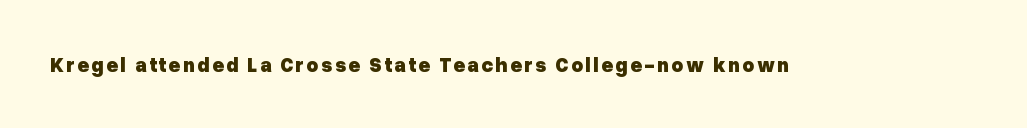
The image shows 20 px bold type, upright; set not underlined.
